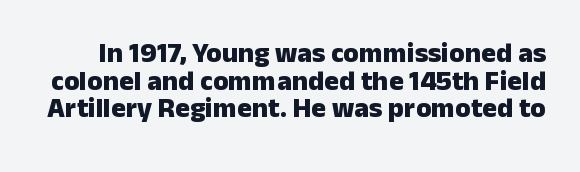
The image shows 28 px heavy sans-serif type, upright; set tight line spacing (0.99x), normal letter spacing, not underlined; low stroke contrast and a medium x-height.
